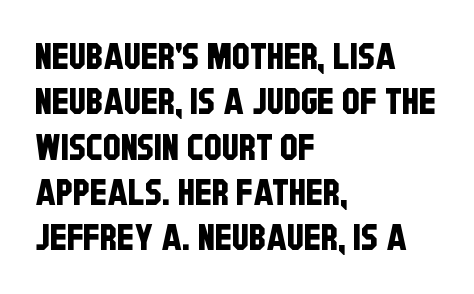
Q: Is the typeface a serif or a sans-serif typeface? A: Sans-serif.
Q: Is the text underlined? A: No.
Q: How is the paragraph aligned? A: Left-aligned.
Q: Is the spacing between letters normal or unusually wide? A: Normal.
Q: Is the spacing between lines tight, normal or loose? A: Normal.
Q: Width (condensed, normal, or wide)? A: Condensed.
Q: Stroke contrast? A: Low.
Q: x-height? A: Large.
Q: Monospaced? A: No.
